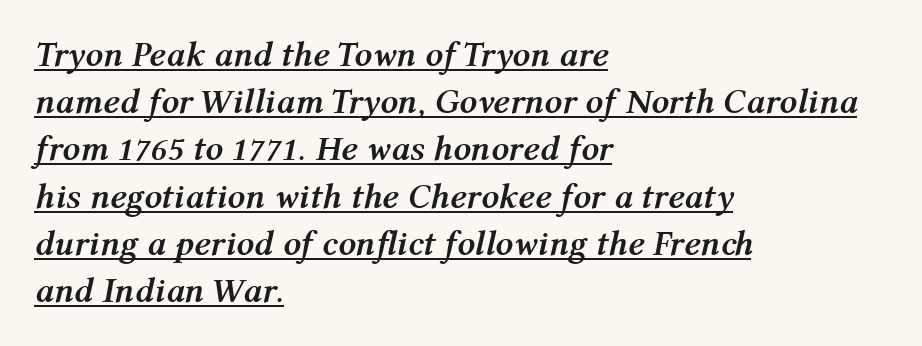
Q: Is the text bold? A: Yes.
Q: Is the text italic (slanted)? A: Yes, it leans right by about 12 degrees.
Q: Is the text underlined? A: Yes.
Q: How is the paragraph aligned? A: Left-aligned.
Q: Is the spacing between letters normal or unusually wide? A: Normal.
Q: Is the spacing between lines tight, normal or loose? A: Normal.
Q: Width (condensed, normal, or wide)? A: Normal.
Q: Stroke contrast? A: Medium.
Q: x-height? A: Medium.
Q: Monospaced? A: No.
